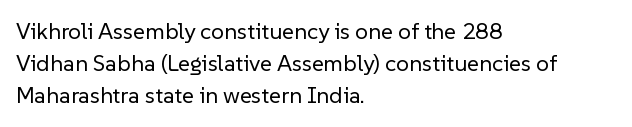
{"italic": "no", "bold": "no", "underline": "no", "align": "left", "line_spacing": "normal", "line_spacing_ratio": 1.4, "letter_spacing": "normal", "letter_spacing_em": 0.0, "glyph_px": 23}
